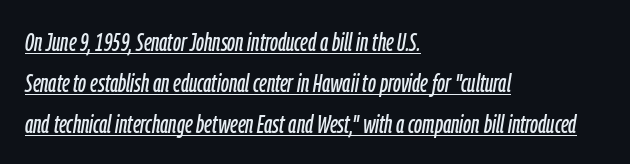
{"italic": "yes", "lean": "right", "slant_degrees": 9, "underline": "yes", "align": "left", "line_spacing": "normal", "line_spacing_ratio": 1.57, "letter_spacing": "normal", "letter_spacing_em": 0.0, "glyph_px": 26}
